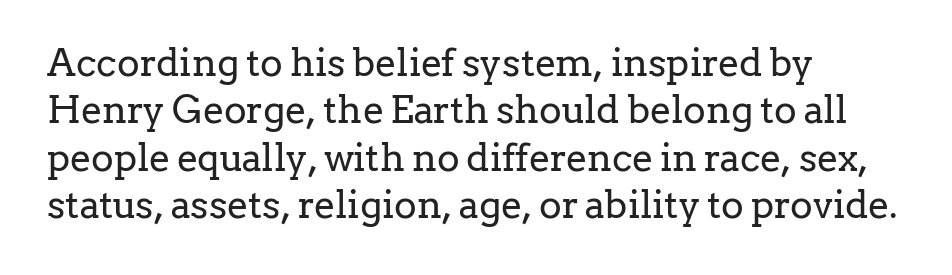
Q: Is the text bold? A: No.
Q: Is the text italic (slanted)? A: No, it is upright.
Q: Is the typeface a serif or a sans-serif typeface? A: Serif.
Q: Is the text underlined? A: No.
Q: How is the paragraph aligned? A: Left-aligned.
Q: Is the spacing between letters normal or unusually wide? A: Normal.
Q: Is the spacing between lines tight, normal or loose? A: Normal.
Q: Width (condensed, normal, or wide)? A: Normal.
Q: Stroke contrast? A: Low.
Q: x-height? A: Medium.
Q: Monospaced? A: No.
